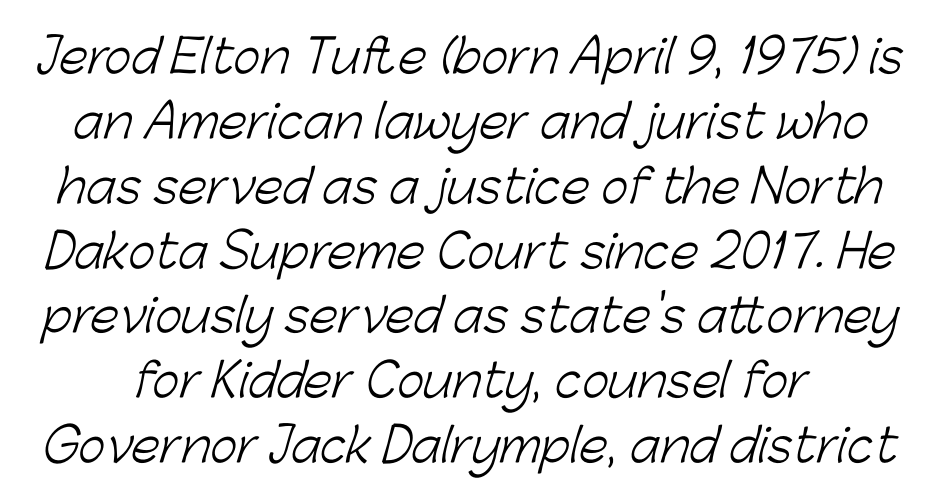
The image shows 46 px light sans-serif type; set normal line spacing (1.41x), normal letter spacing, not underlined; low stroke contrast and a medium x-height.
